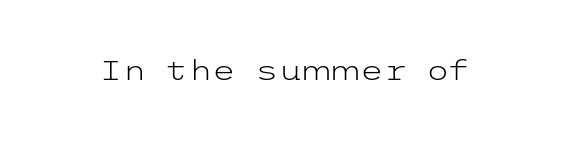
{"italic": "no", "bold": "no", "underline": "no", "letter_spacing": "normal", "letter_spacing_em": 0.0, "glyph_px": 27}
